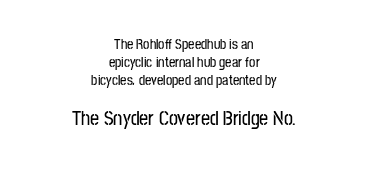
Q: Is the text italic (slanted)? A: No, it is upright.
Q: Is the text underlined? A: No.
Q: How is the paragraph aligned? A: Centered.
Q: Is the spacing between letters normal or unusually wide? A: Normal.
Q: Is the spacing between lines tight, normal or loose? A: Normal.
Q: Which block of text is set in a larger size, the first (top) or the second (bottom)? A: The second (bottom) one.
